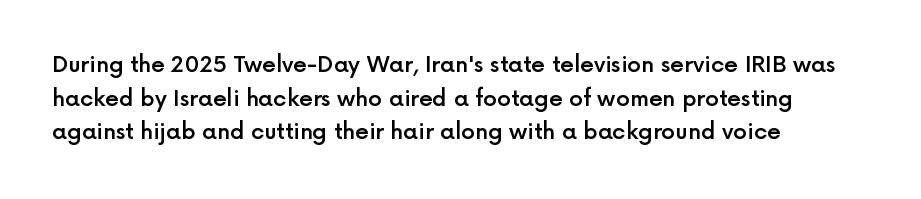
Every character sits straight up, as roman type does. Does extra space separate the letters? No, they use regular spacing. A somewhat darkened texture: the type is semibold rather than bold. A typesetter would call this leading conventional body-copy spacing.
